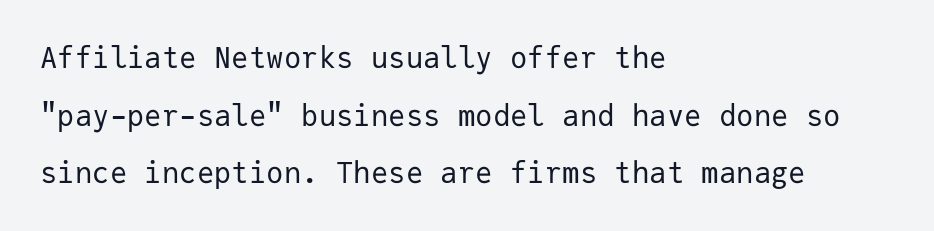
{"serif": "no", "italic": "no", "bold": "no", "weight": "regular", "width": "normal", "stroke_contrast": "low", "x_height": "medium", "monospaced": "yes", "underline": "no", "align": "left", "line_spacing": "loose", "line_spacing_ratio": 1.99, "letter_spacing": "normal", "letter_spacing_em": 0.0, "glyph_px": 29}
